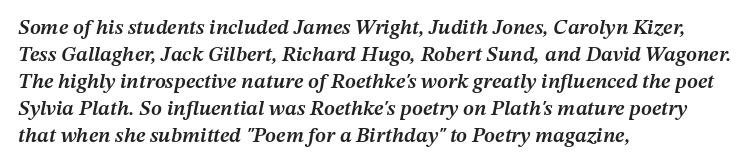
The image shows 21 px text type, italic (leaning right); set left-aligned, normal line spacing (1.29x), normal letter spacing, not underlined.
